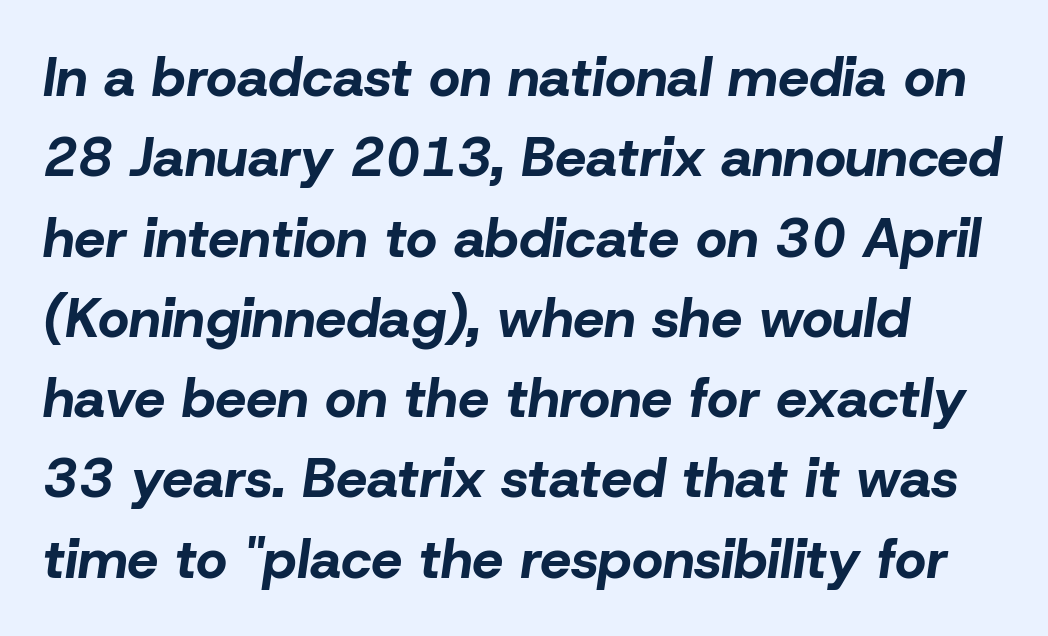
Caption: bold face, heavy strokes. The rendering uses a moderate line-height, typical for paragraphs. The passage shown is not underscored anywhere. Character widths vary here, with narrow letters taking less room than wide ones. The axis of the letterforms is tilted away from vertical. Glyph-to-glyph distance matches everyday printed text.
